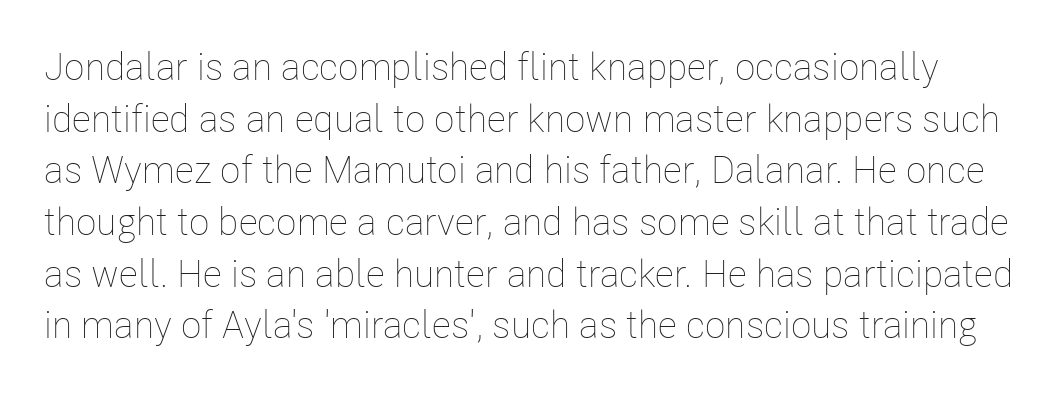
{"italic": "no", "bold": "no", "weight": "thin", "width": "condensed", "stroke_contrast": "low", "x_height": "medium", "monospaced": "no", "underline": "no", "line_spacing": "normal", "line_spacing_ratio": 1.36, "letter_spacing": "normal", "letter_spacing_em": 0.0, "glyph_px": 38}
